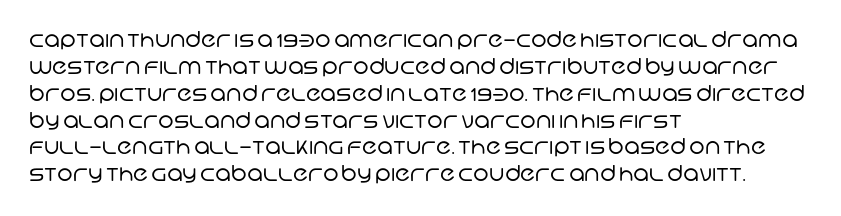
{"bold": "no", "underline": "no", "align": "left", "line_spacing_ratio": 1.22, "letter_spacing": "normal", "letter_spacing_em": 0.0, "glyph_px": 22}
